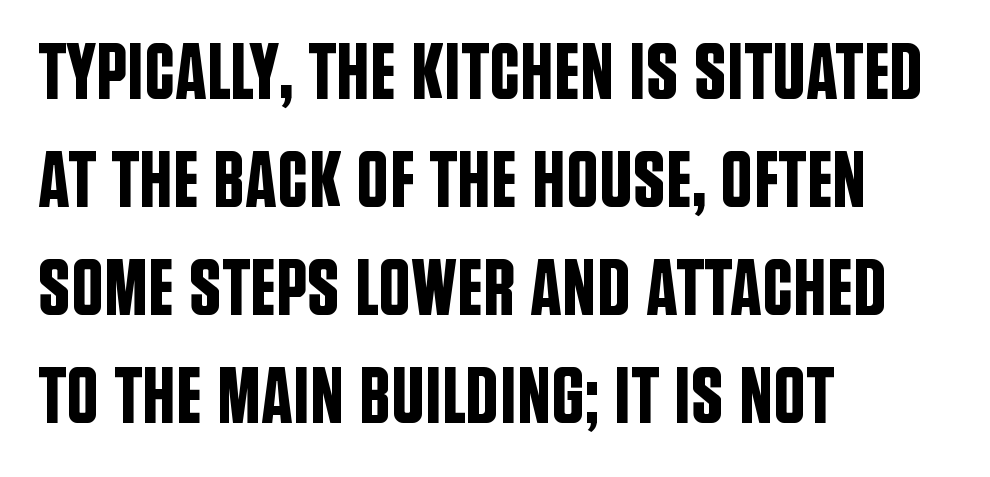
{"serif": "no", "italic": "no", "width": "condensed", "stroke_contrast": "low", "x_height": "large", "monospaced": "no", "underline": "no", "align": "left", "line_spacing": "normal", "line_spacing_ratio": 1.35, "letter_spacing": "normal", "letter_spacing_em": 0.0, "glyph_px": 80}
